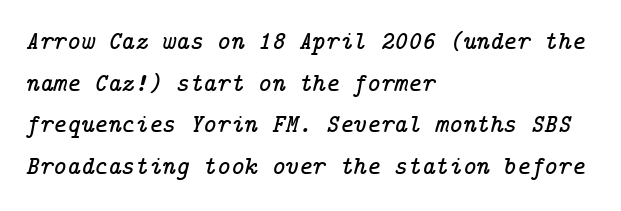
The image shows 26 px text type, italic (leaning right); set left-aligned, normal line spacing (1.6x), normal letter spacing, not underlined.
